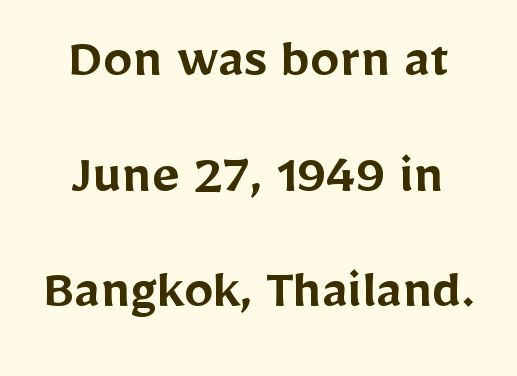
The image shows 59 px semibold sans-serif type, upright; set loose line spacing (1.96x), normal letter spacing, not underlined; low stroke contrast and a medium x-height.
